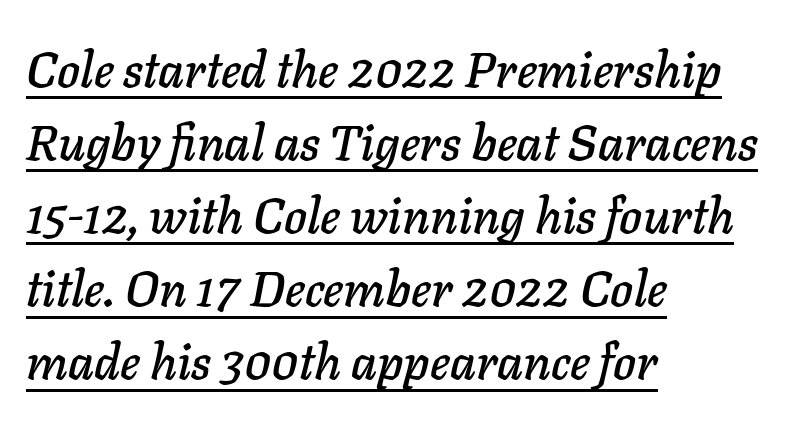
{"italic": "yes", "lean": "right", "slant_degrees": 11, "width": "normal", "stroke_contrast": "low", "x_height": "medium", "monospaced": "no", "underline": "yes", "align": "left", "line_spacing": "normal", "line_spacing_ratio": 1.49, "letter_spacing": "normal", "letter_spacing_em": 0.0, "glyph_px": 49}
